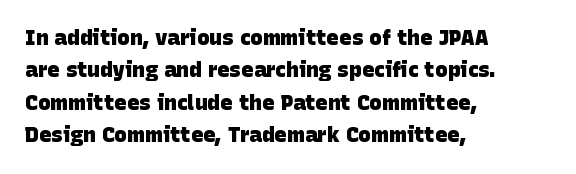
The image shows 21 px bold type; set left-aligned, normal line spacing (1.54x), normal letter spacing, not underlined.
